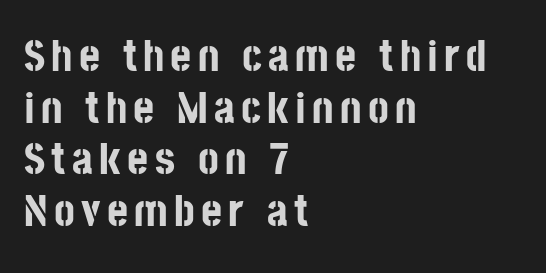
Posture: upright roman. Are there feet on the stems? There aren't — it's a sans. This rendering uses left alignment, leaving the right contour irregular. A clean baseline with only descenders dipping below it. The vertical gap from one line to the next is small.
